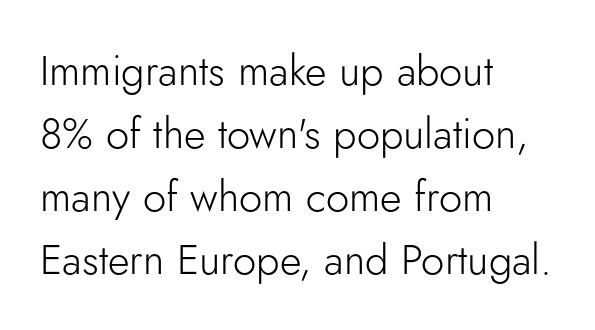
Letters rest on an invisible, unmarked baseline. The designer went with a sans here, leaving each stem footless. The rendering uses natural spacing where letterforms have individual widths. The horizontal fit of the characters is conventional and even. Left-aligned paragraph, ragged on the right.
